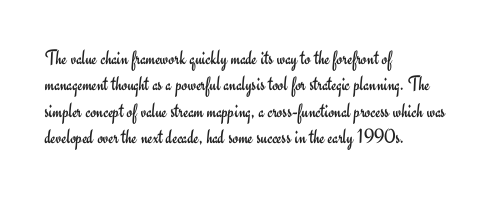
The rendering uses a moderate line-height, typical for paragraphs. Only glyphs here, with clear space below each row. The passage is arranged the way most books set body copy — flush left. Spacing between characters is what you'd get straight out of the box.
